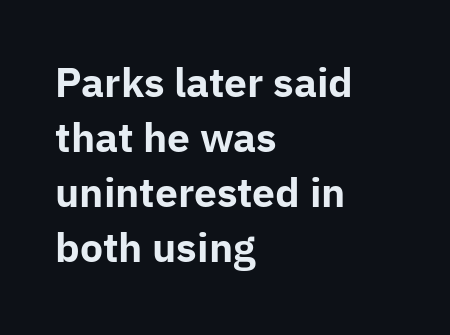
Style check: upright. Descenders hang freely into open space. One glance says typical: line gaps are just what's usual. This sample is left-justified, so line endings fall wherever the words run out. Does the type have serifs? No, each stem ends abruptly. Heavy-handed strokes throughout: this text is bold.
